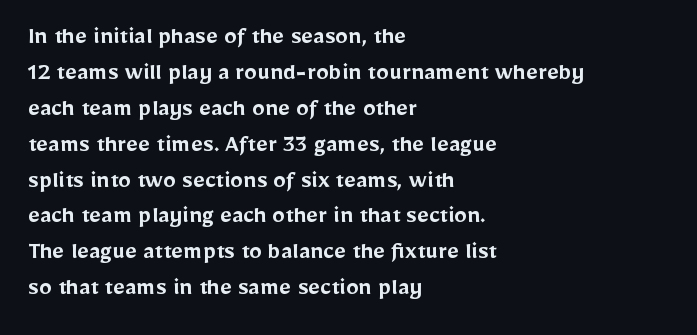
{"italic": "no", "bold": "semi", "underline": "no", "align": "left", "line_spacing": "normal", "line_spacing_ratio": 1.38, "letter_spacing": "normal", "letter_spacing_em": 0.0, "glyph_px": 26}
